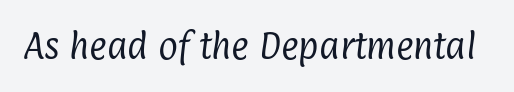
The image shows 30 px regular-weight, condensed sans-serif type; set normal letter spacing, not underlined; low stroke contrast and a medium x-height.
